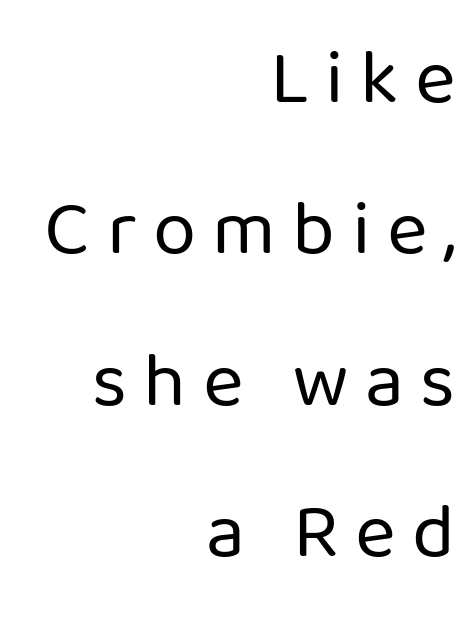
Q: Is the text bold? A: No.
Q: Is the text italic (slanted)? A: No, it is upright.
Q: Is the typeface a serif or a sans-serif typeface? A: Sans-serif.
Q: Is the text underlined? A: No.
Q: How is the paragraph aligned? A: Right-aligned.
Q: Is the spacing between letters normal or unusually wide? A: Unusually wide.
Q: Is the spacing between lines tight, normal or loose? A: Loose.
Q: Width (condensed, normal, or wide)? A: Normal.
Q: Stroke contrast? A: Low.
Q: x-height? A: Medium.
Q: Monospaced? A: No.
